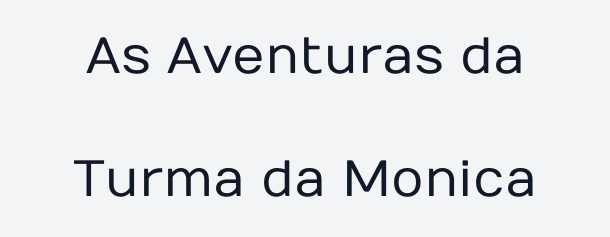
The image shows 51 px regular-weight sans-serif type, upright; set centered, loose line spacing (2.42x), normal letter spacing, not underlined; low stroke contrast and a medium x-height.
